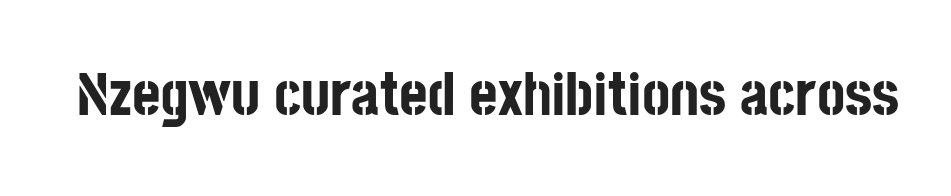
The image shows 61 px bold, condensed sans-serif type, upright; set normal letter spacing, not underlined; low stroke contrast and a large x-height.
